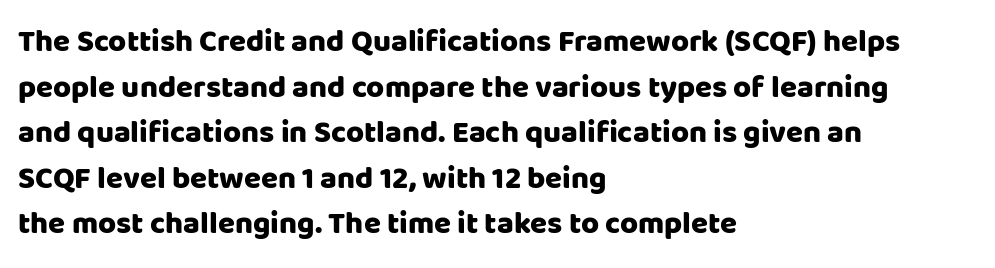
The image shows 31 px heavy sans-serif type, upright; set left-aligned, normal line spacing (1.47x), normal letter spacing, not underlined; low stroke contrast and a large x-height.
